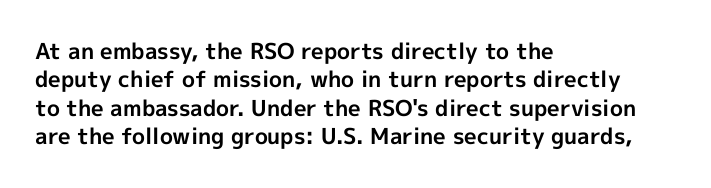
This is the regular roman posture of the typeface. The lines in this sample share a left origin and differ only in where they stop. Standard letterfit; no display-style spreading of the glyphs. Heavy-handed strokes throughout: this text is bold. The space directly below the letters is spotless.
